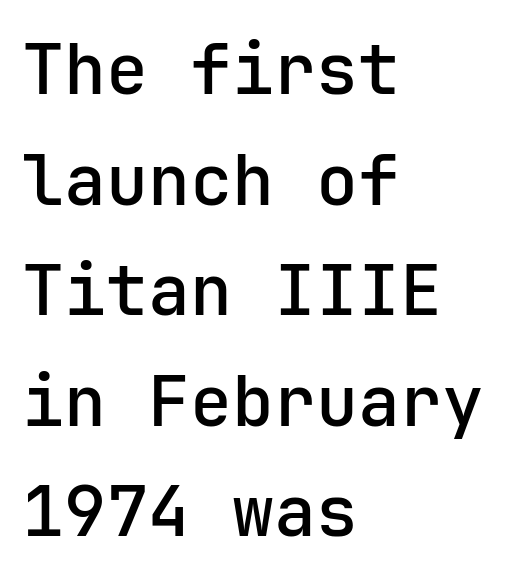
{"serif": "no", "italic": "no", "width": "normal", "stroke_contrast": "low", "x_height": "medium", "monospaced": "yes", "underline": "no", "align": "left", "line_spacing": "normal", "line_spacing_ratio": 1.58, "letter_spacing": "normal", "letter_spacing_em": 0.0, "glyph_px": 70}
